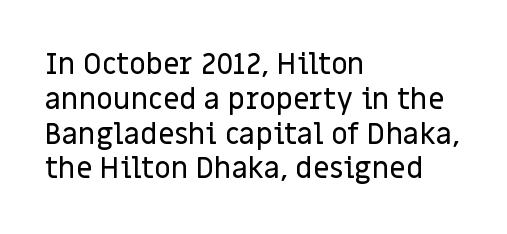
{"serif": "no", "italic": "no", "width": "normal", "stroke_contrast": "low", "x_height": "large", "monospaced": "no", "underline": "no", "align": "left", "line_spacing_ratio": 1.2, "letter_spacing": "normal", "letter_spacing_em": 0.0, "glyph_px": 29}
